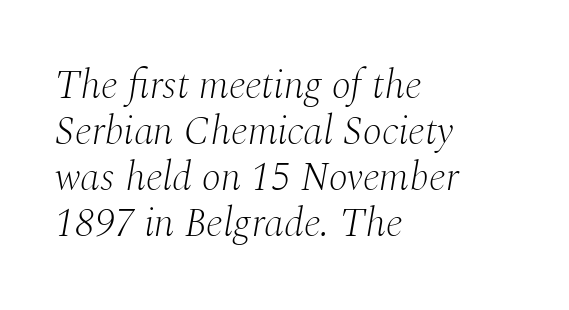
Inter-character spacing is left at the font's built-in metrics. Lines of text with bare space underneath. If you drew a line through each stem, it would be angled. Casual observation: everything's shoved over to the left. Reading down the column, the eye jumps only a short way to each next line.
